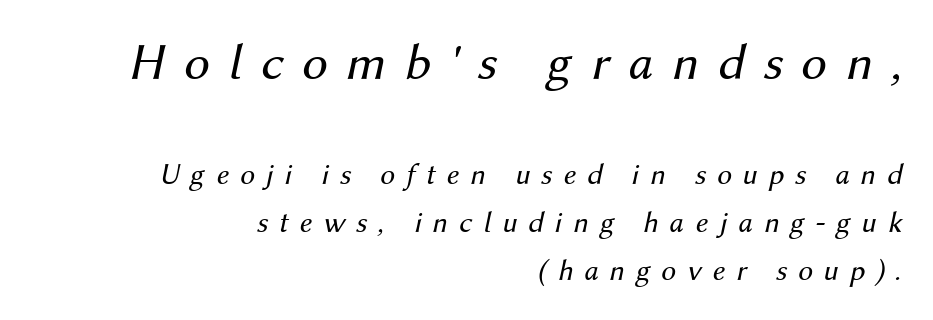
The image shows 52 px regular-weight type, italic (leaning right); set right-aligned, normal line spacing (1.6x), unusually wide letter spacing (+0.36 em), not underlined; the first (top) block is 1.73x larger; medium stroke contrast and a medium x-height.
